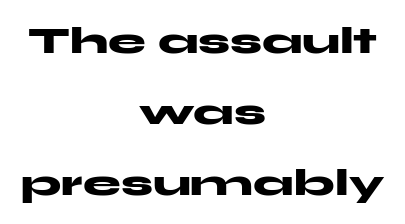
{"serif": "no", "italic": "no", "bold": "yes", "weight": "heavy", "width": "wide", "stroke_contrast": "medium", "x_height": "medium", "monospaced": "no", "underline": "no", "align": "center", "line_spacing_ratio": 1.87, "letter_spacing": "normal", "letter_spacing_em": 0.0, "glyph_px": 38}
